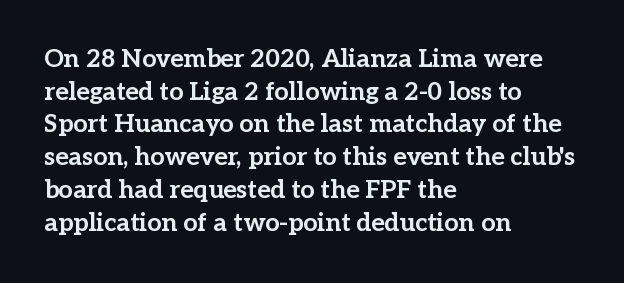
You could call the tracking neutral — neither tight nor loose. Ordinary non-slanted type is in use. Heavy, bold letterforms. Does the copy run flush right? No — it runs flush left. Regular leading.
